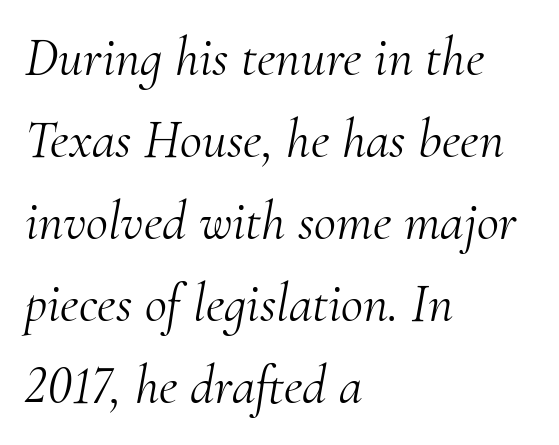
The image shows 54 px light serif type, italic (leaning right); set left-aligned, normal line spacing (1.52x), normal letter spacing, not underlined; medium stroke contrast and a small x-height.
